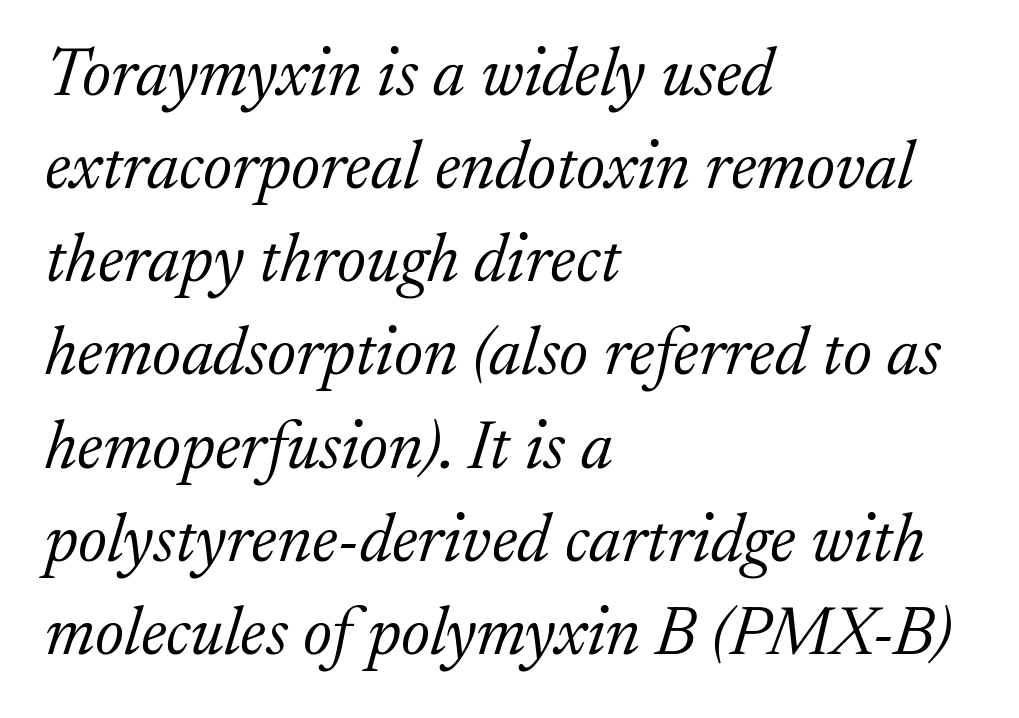
{"serif": "yes", "italic": "yes", "lean": "right", "slant_degrees": 17, "bold": "no", "weight": "light", "width": "normal", "stroke_contrast": "low", "x_height": "medium", "monospaced": "no", "underline": "no", "align": "left", "line_spacing": "normal", "line_spacing_ratio": 1.37, "letter_spacing": "normal", "letter_spacing_em": 0.0, "glyph_px": 68}
